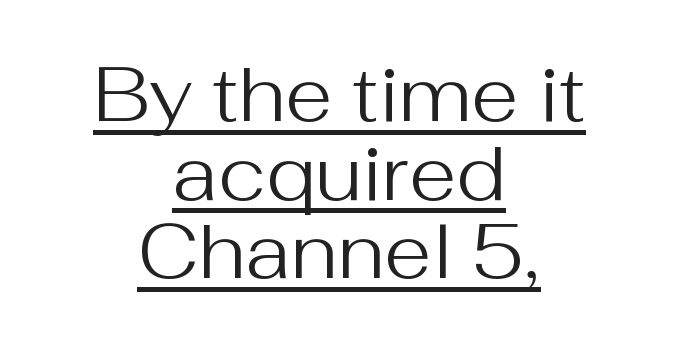
The image shows 77 px regular-weight sans-serif type, upright; set centered, tight line spacing (1.02x), normal letter spacing, underlined; medium stroke contrast and a medium x-height.
